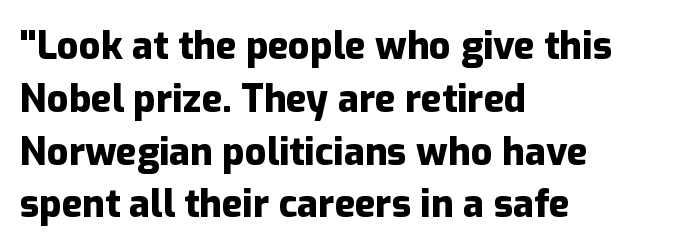
Every row of glyphs begins at an identical x-position on the left. The typesetting leans heavy: a genuine bold. Tall strokes in this sample are plumb rather than angled. Descenders are the only things crossing below the line. Each letter keeps its own natural width here, so spacing adapts to shape. The face used here is a sans, in the tradition of grotesques and geometrics.
